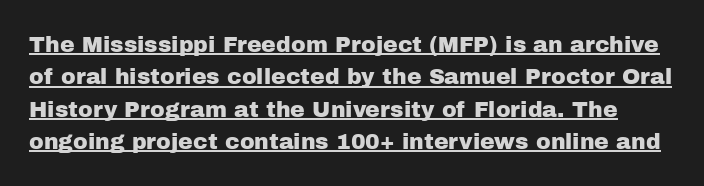
{"italic": "no", "underline": "yes", "line_spacing": "normal", "line_spacing_ratio": 1.47, "letter_spacing": "normal", "letter_spacing_em": 0.0, "glyph_px": 22}
